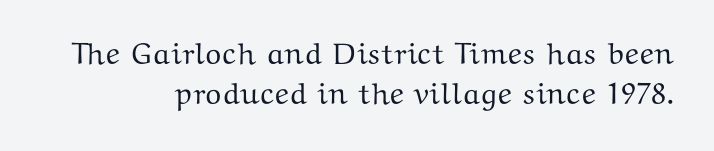
{"serif": "yes", "italic": "no", "width": "wide", "stroke_contrast": "medium", "x_height": "medium", "monospaced": "no", "underline": "no", "align": "right", "line_spacing": "normal", "line_spacing_ratio": 1.35, "letter_spacing": "normal", "letter_spacing_em": 0.0, "glyph_px": 30}
